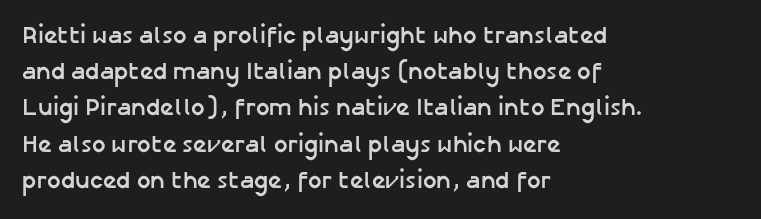
The image shows 24 px bold type, upright; set left-aligned, normal line spacing (1.51x), normal letter spacing, not underlined.
